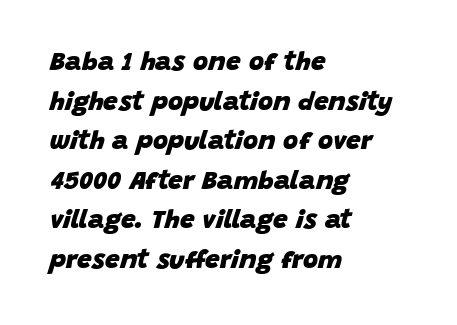
The image shows 26 px bold type, italic (leaning right); set left-aligned, normal line spacing (1.52x), normal letter spacing, not underlined.
